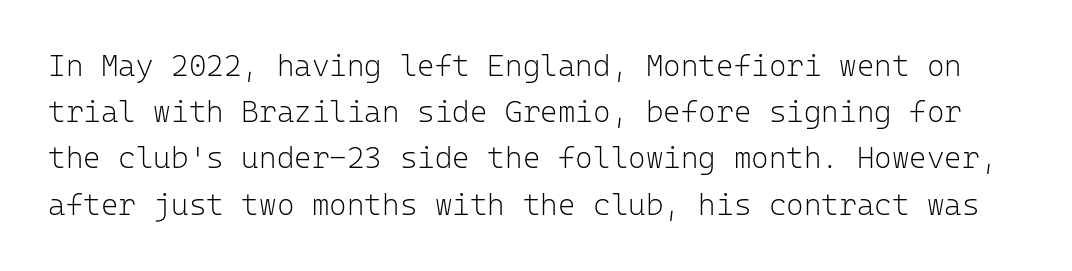
The image shows 30 px light sans-serif type, upright, monospaced; set normal line spacing (1.54x), normal letter spacing, not underlined; low stroke contrast and a medium x-height.
